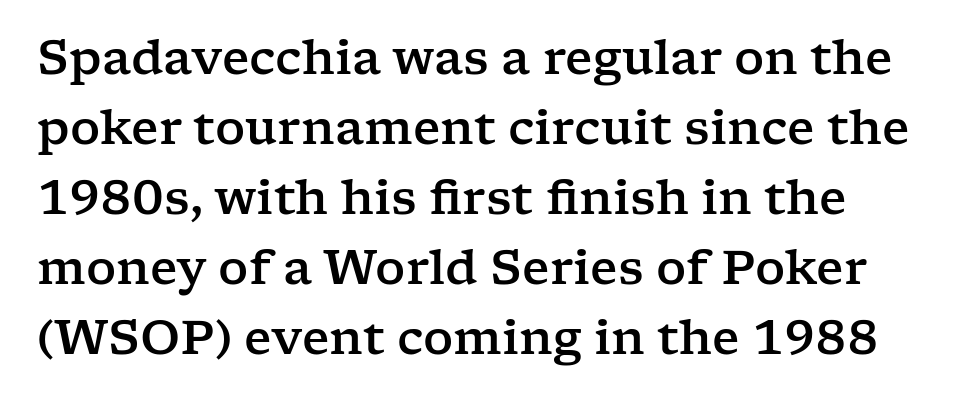
The image shows 47 px wide serif type, upright; set left-aligned, normal line spacing (1.49x), normal letter spacing, not underlined; low stroke contrast and a medium x-height.
